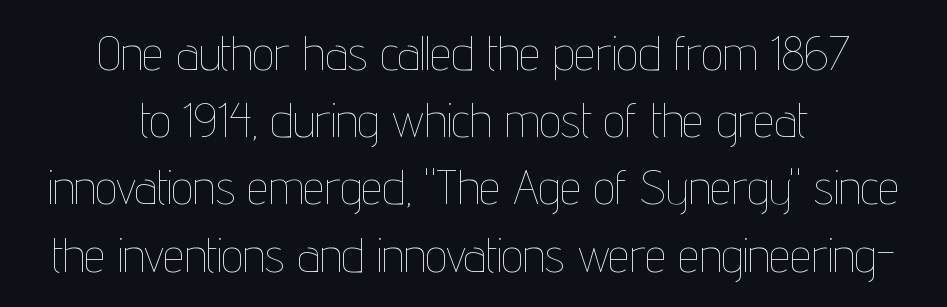
{"italic": "no", "bold": "no", "weight": "thin", "width": "condensed", "stroke_contrast": "low", "x_height": "medium", "monospaced": "no", "underline": "no", "align": "center", "line_spacing": "normal", "line_spacing_ratio": 1.4, "letter_spacing": "normal", "letter_spacing_em": 0.0, "glyph_px": 48}
